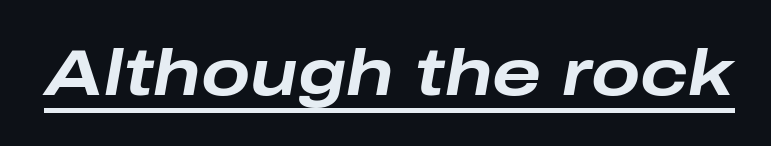
The face used here appears with an underline applied. The characters look thick and weighty, a clear bold. Students, note that the glyphs here touch the page at normal intervals. The text carries the slant typical of an italic or oblique font. Note the varied advance widths — an 'i' is clearly narrower than an 'm'.
